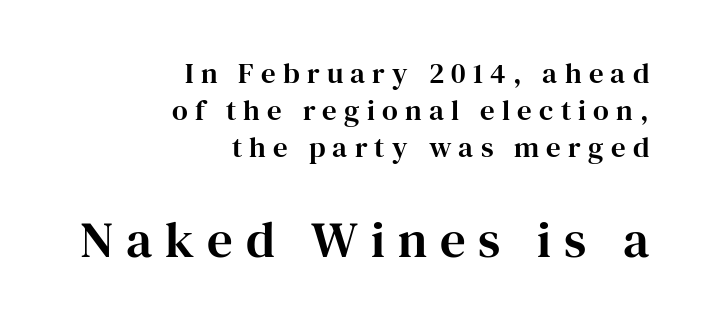
Q: Is the text italic (slanted)? A: No, it is upright.
Q: Is the typeface a serif or a sans-serif typeface? A: Serif.
Q: Is the text underlined? A: No.
Q: How is the paragraph aligned? A: Right-aligned.
Q: Is the spacing between letters normal or unusually wide? A: Unusually wide.
Q: Is the spacing between lines tight, normal or loose? A: Normal.
Q: Which block of text is set in a larger size, the first (top) or the second (bottom)? A: The second (bottom) one.
Q: Width (condensed, normal, or wide)? A: Normal.
Q: Stroke contrast? A: High.
Q: x-height? A: Medium.
Q: Monospaced? A: No.
